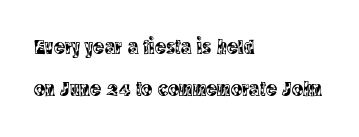
{"italic": "no", "underline": "no", "align": "left", "line_spacing": "loose", "line_spacing_ratio": 1.98, "letter_spacing": "normal", "letter_spacing_em": 0.0, "glyph_px": 21}
